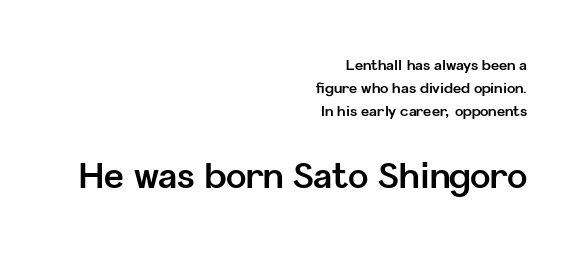
The image shows 34 px bold sans-serif type, upright; set right-aligned, normal line spacing (1.65x), normal letter spacing, not underlined; the second (bottom) block is 2.43x larger; low stroke contrast and a medium x-height.
